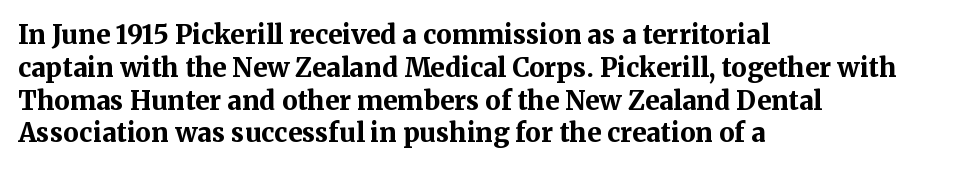
Reading down the column, the eye jumps a familiar distance to each next line. The passage shown is not underscored anywhere. Its strokes are broad and dark, the hallmark of bold type. Quick note: not italic, upright. Observe the ordinary spacing: letters are neighbours, not strangers. Line beginnings align vertically; line endings do not.
